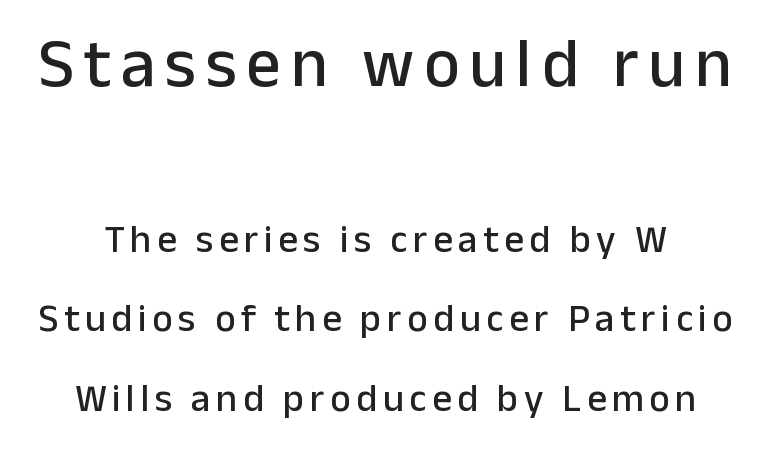
The image shows 69 px sans-serif type, upright; set centered, loose line spacing (2.03x), not underlined; the first (top) block is 1.77x larger; low stroke contrast and a medium x-height.
